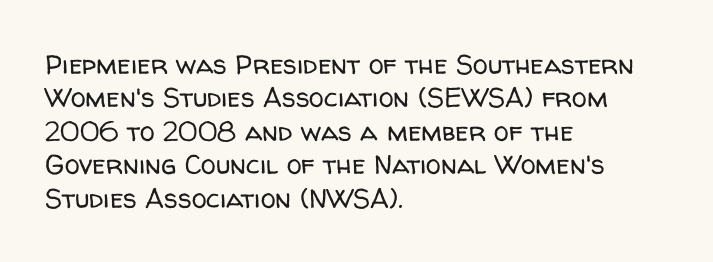
{"italic": "no", "bold": "no", "underline": "no", "align": "left", "line_spacing_ratio": 1.24, "letter_spacing": "normal", "letter_spacing_em": 0.0, "glyph_px": 27}
